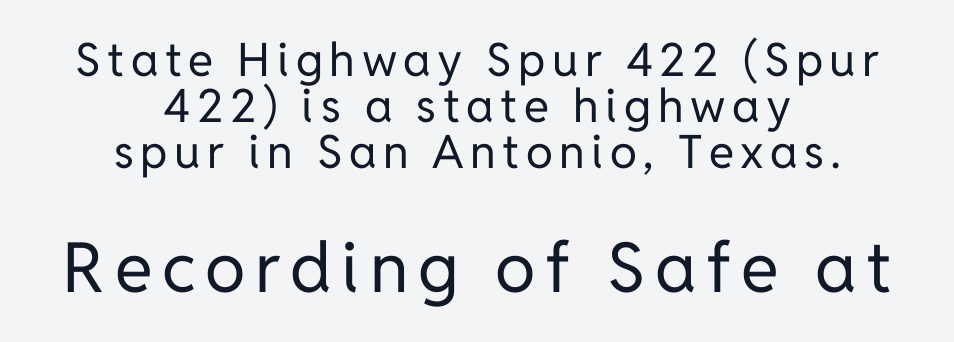
The image shows 69 px regular-weight sans-serif type, upright; set centered, tight line spacing (1.0x), not underlined; the second (bottom) block is 1.5x larger; low stroke contrast and a medium x-height.
